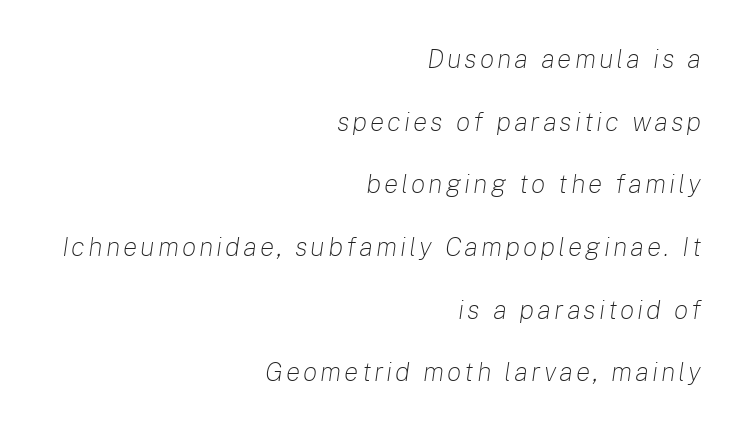
The image shows 27 px text type, italic (leaning right); set right-aligned, loose line spacing (2.32x), not underlined.
